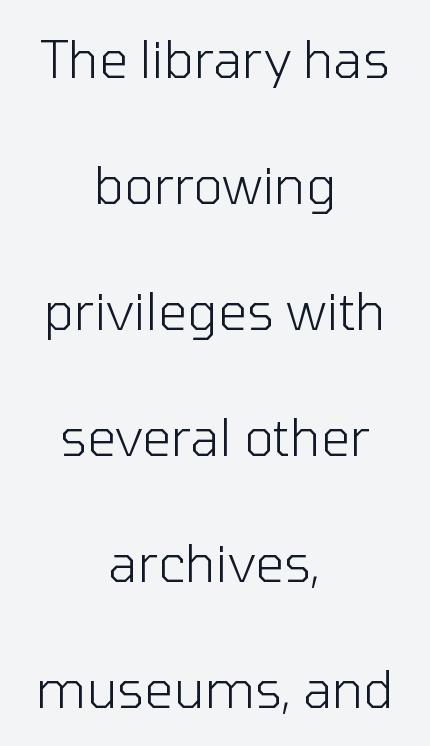
{"serif": "no", "italic": "no", "bold": "no", "weight": "light", "width": "normal", "stroke_contrast": "low", "x_height": "medium", "monospaced": "no", "underline": "no", "align": "center", "line_spacing": "loose", "line_spacing_ratio": 2.47, "letter_spacing": "normal", "letter_spacing_em": 0.0, "glyph_px": 51}
